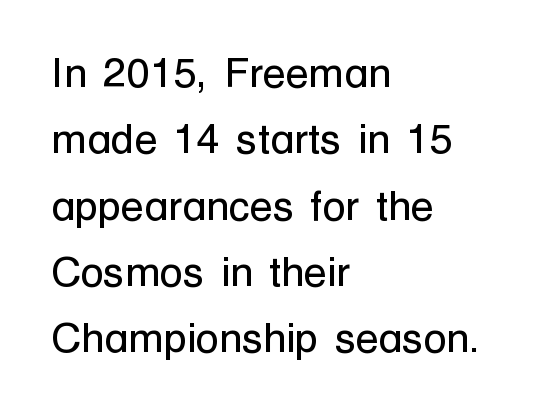
Does the leading feel generous? No, just average. The rendering uses natural spacing where letterforms have individual widths. These lines keep a tight, regular rhythm from letter to letter. The paragraph shown leans on its left margin. Weight class: somewhere from thin through regular.
